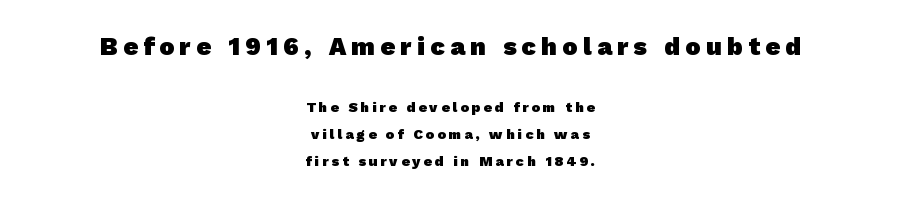
Type without underlining. Stroke thickness is high; the sample reads as a true bold. Type size steps down from the first block to the second. The passage shown has open, widely tracked lettering throughout. The rendering positions every line midway between the sides. This block would shrink considerably if given ordinary leading; it's expanded now.
